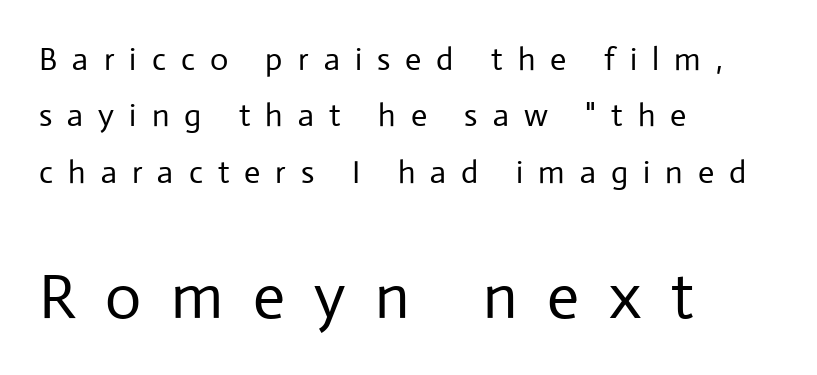
Q: Is the text bold? A: No.
Q: Is the text italic (slanted)? A: No, it is upright.
Q: Is the typeface a serif or a sans-serif typeface? A: Sans-serif.
Q: Is the text underlined? A: No.
Q: How is the paragraph aligned? A: Left-aligned.
Q: Is the spacing between letters normal or unusually wide? A: Unusually wide.
Q: Which block of text is set in a larger size, the first (top) or the second (bottom)? A: The second (bottom) one.
Q: Width (condensed, normal, or wide)? A: Normal.
Q: Stroke contrast? A: Low.
Q: x-height? A: Medium.
Q: Monospaced? A: No.
